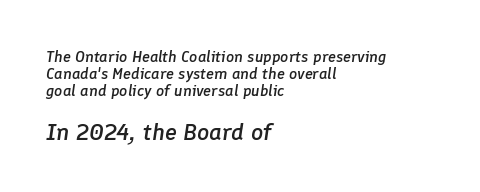
Q: Is the text bold? A: Semi-bold.
Q: Is the text italic (slanted)? A: Yes, it leans right by about 8 degrees.
Q: Is the text underlined? A: No.
Q: How is the paragraph aligned? A: Left-aligned.
Q: Is the spacing between letters normal or unusually wide? A: Normal.
Q: Is the spacing between lines tight, normal or loose? A: Tight.
Q: Which block of text is set in a larger size, the first (top) or the second (bottom)? A: The second (bottom) one.
